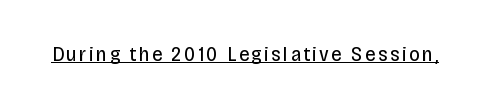
{"italic": "no", "bold": "no", "underline": "yes", "glyph_px": 21}
